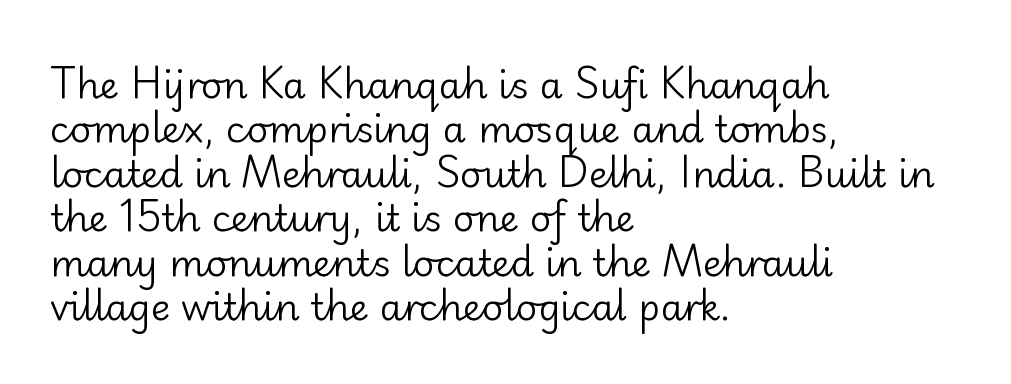
Q: Is the text bold? A: No.
Q: Is the text italic (slanted)? A: No, it is upright.
Q: Is the typeface a serif or a sans-serif typeface? A: Sans-serif.
Q: Is the text underlined? A: No.
Q: How is the paragraph aligned? A: Left-aligned.
Q: Is the spacing between letters normal or unusually wide? A: Normal.
Q: Width (condensed, normal, or wide)? A: Normal.
Q: Stroke contrast? A: Low.
Q: x-height? A: Small.
Q: Monospaced? A: No.
